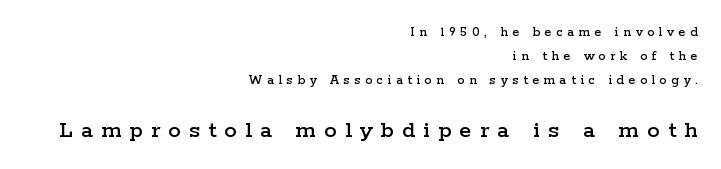
The image shows 25 px text type, upright; set right-aligned, line spacing 1.71x, unusually wide letter spacing (+0.33 em), not underlined; the second (bottom) block is 1.79x larger.
